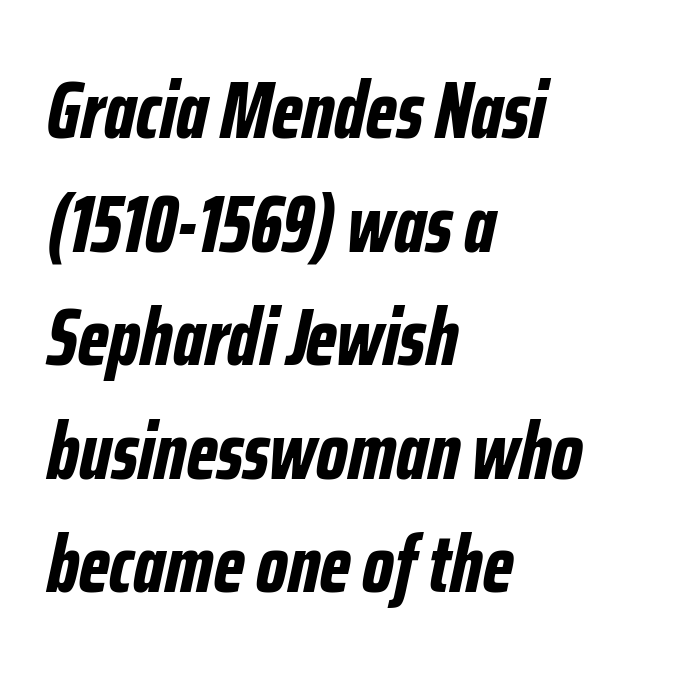
{"italic": "yes", "lean": "right", "slant_degrees": 12, "bold": "yes", "weight": "bold", "width": "condensed", "stroke_contrast": "low", "x_height": "medium", "monospaced": "no", "underline": "no", "align": "left", "line_spacing": "normal", "line_spacing_ratio": 1.42, "letter_spacing": "normal", "letter_spacing_em": 0.0, "glyph_px": 80}
